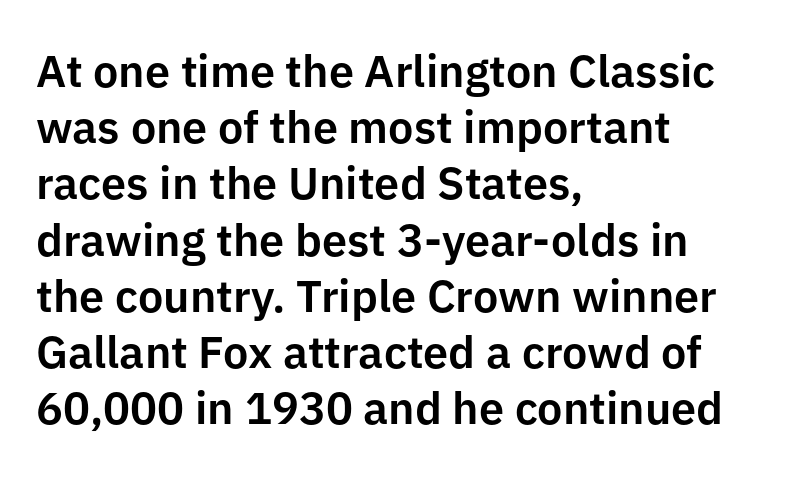
Regarding leading, the lines here are spaced in the standard way. The rendering uses natural spacing where letterforms have individual widths. Where is the straight margin? On the left. Look at the bottom of the vertical strokes: they stop flat, with no serifs. The passage shown has conventional tracking throughout.
